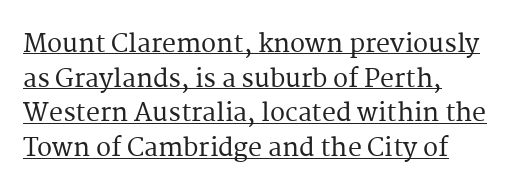
You can see a thin bar hugging the bottom of the glyphs. If you drew a ruler down the left edge, every line would touch it. The type is set solid horizontally, with unmodified tracking. Whoever set this chose a conventional vertical rhythm.
